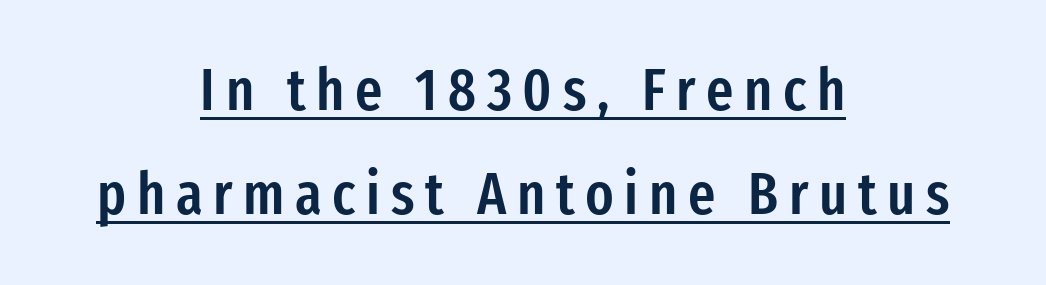
The image shows 59 px semibold, condensed sans-serif type, upright; set centered, line spacing 1.77x, underlined; low stroke contrast and a medium x-height.
